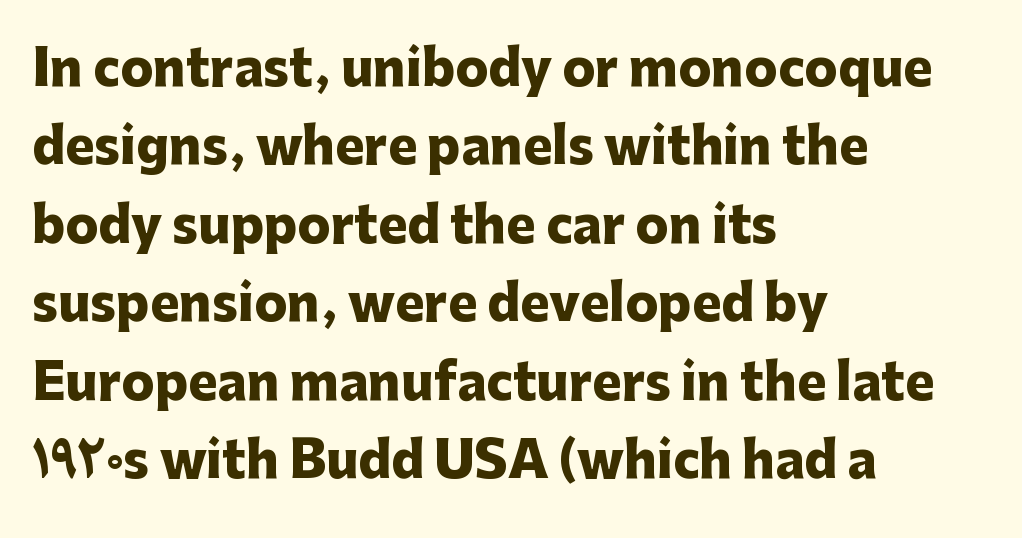
Q: Is the text bold? A: Yes.
Q: Is the text italic (slanted)? A: No, it is upright.
Q: Is the typeface a serif or a sans-serif typeface? A: Sans-serif.
Q: Is the text underlined? A: No.
Q: How is the paragraph aligned? A: Left-aligned.
Q: Is the spacing between letters normal or unusually wide? A: Normal.
Q: Is the spacing between lines tight, normal or loose? A: Normal.
Q: Width (condensed, normal, or wide)? A: Normal.
Q: Stroke contrast? A: Low.
Q: x-height? A: Medium.
Q: Monospaced? A: No.
